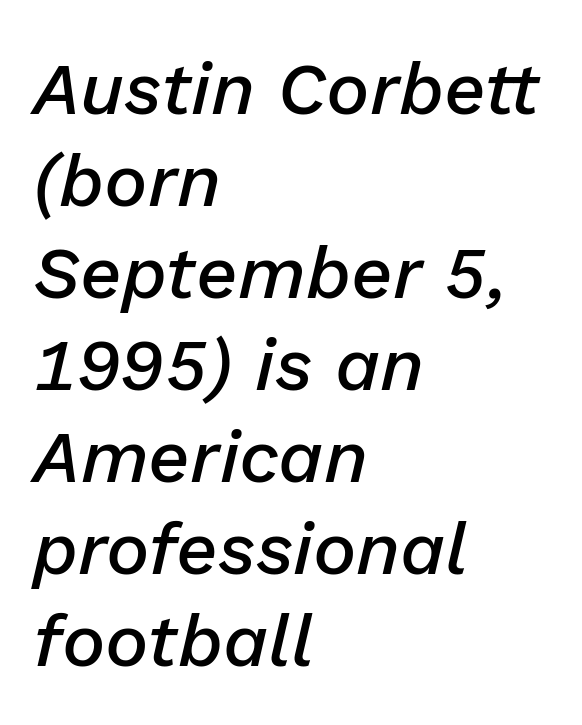
Q: Is the text bold? A: Semi-bold.
Q: Is the text italic (slanted)? A: Yes, it leans right by about 13 degrees.
Q: Is the text underlined? A: No.
Q: How is the paragraph aligned? A: Left-aligned.
Q: Is the spacing between letters normal or unusually wide? A: Normal.
Q: Is the spacing between lines tight, normal or loose? A: Normal.
Q: Width (condensed, normal, or wide)? A: Normal.
Q: Stroke contrast? A: Low.
Q: x-height? A: Medium.
Q: Monospaced? A: No.
